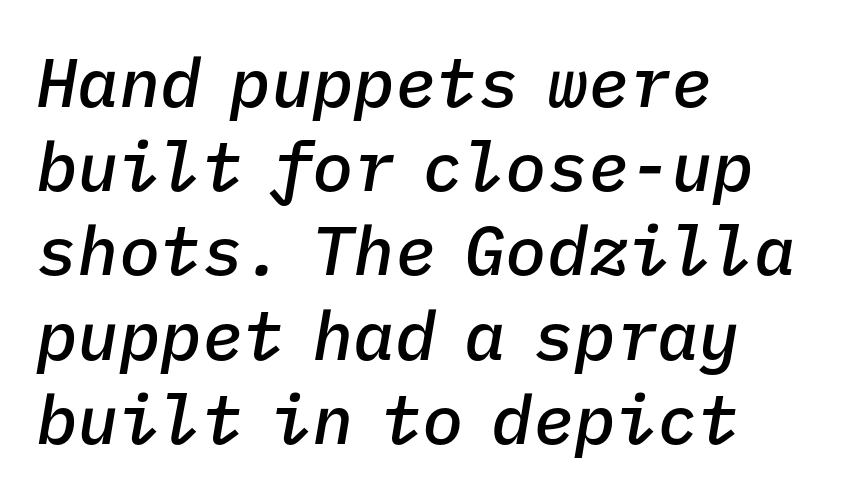
{"italic": "yes", "lean": "right", "slant_degrees": 9, "bold": "semi", "weight": "semibold", "width": "normal", "stroke_contrast": "low", "x_height": "medium", "monospaced": "yes", "underline": "no", "align": "left", "line_spacing_ratio": 1.22, "letter_spacing": "normal", "letter_spacing_em": 0.0, "glyph_px": 69}
